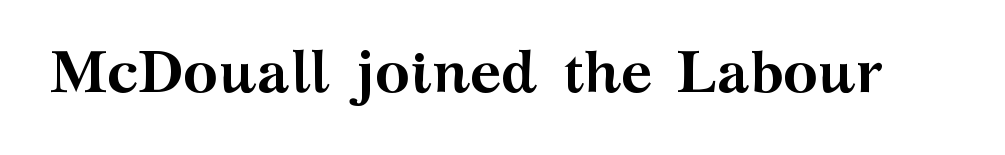
The letters are bold, with thick, heavy strokes. You can tell from the footed stems that serif type was used. Type without underlining. This is the regular roman posture of the typeface. In terms of letterspacing, this is plain default setting.
